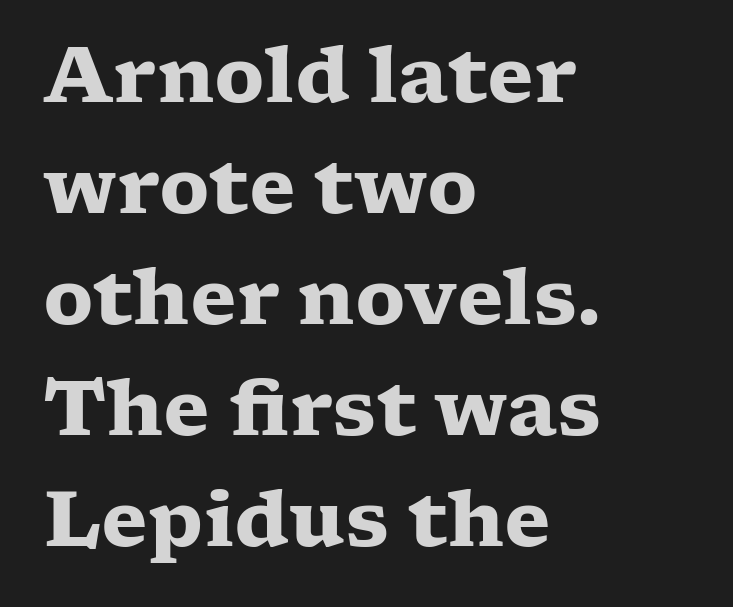
The passage shown is not underscored anywhere. Do the characters align in a grid? No, the font is proportional. Every stem runs plumb, perpendicular to the baseline. Reading down the block, your eye returns to a fixed left position each line. Font category for this specimen: serif.
